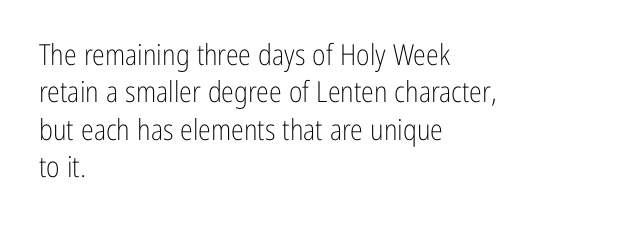
{"serif": "no", "italic": "no", "bold": "no", "weight": "light", "width": "condensed", "stroke_contrast": "low", "x_height": "medium", "monospaced": "no", "underline": "no", "align": "left", "line_spacing": "normal", "line_spacing_ratio": 1.29, "letter_spacing": "normal", "letter_spacing_em": 0.0, "glyph_px": 29}
